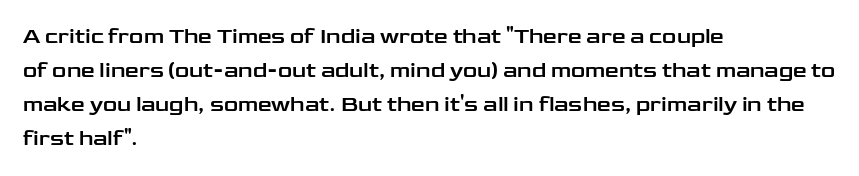
Students, observe: this is what conventionally led text looks like. This sample uses an upright cut, with every glyph sitting square on the baseline. A clean baseline with only descenders dipping below it. Each word holds together tightly as a unit, with standard inter-letter gaps.
